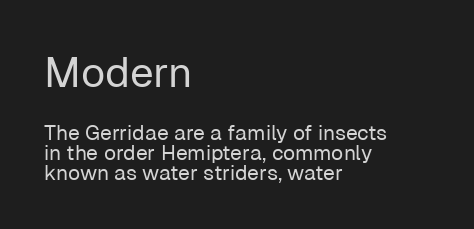
The image shows 42 px regular-weight sans-serif type, upright; set left-aligned, tight line spacing (0.96x), normal letter spacing, not underlined; the first (top) block is 2.0x larger; low stroke contrast and a medium x-height.
